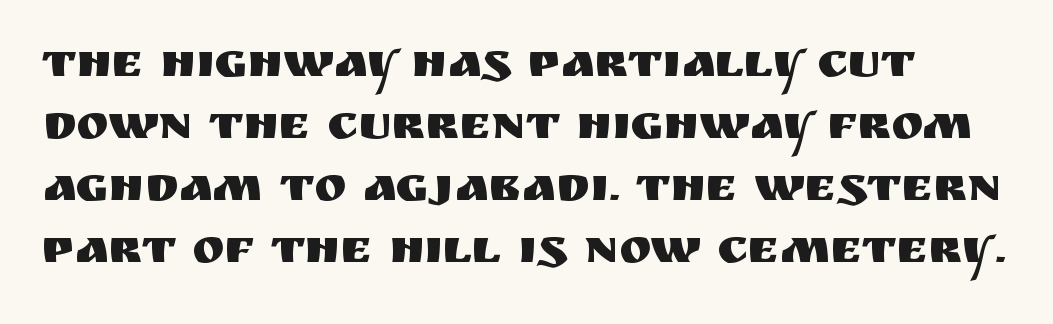
{"serif": "no", "italic": "no", "width": "normal", "stroke_contrast": "medium", "x_height": "large", "monospaced": "no", "underline": "no", "line_spacing": "normal", "line_spacing_ratio": 1.29, "letter_spacing": "normal", "letter_spacing_em": 0.0, "glyph_px": 48}
